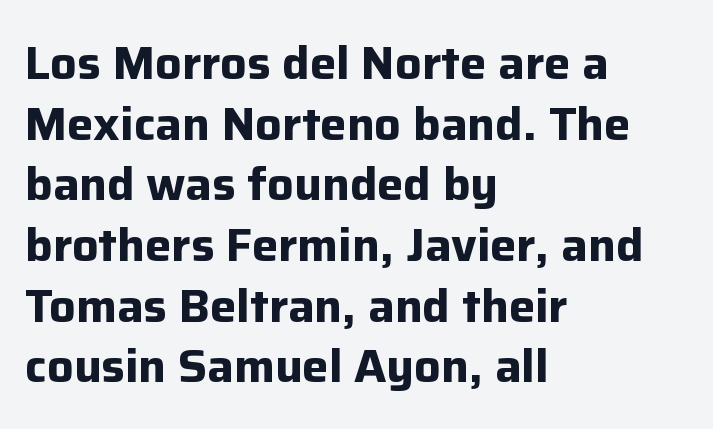
The image shows 47 px bold sans-serif type, upright; set left-aligned, normal line spacing (1.29x), normal letter spacing, not underlined; low stroke contrast and a medium x-height.
